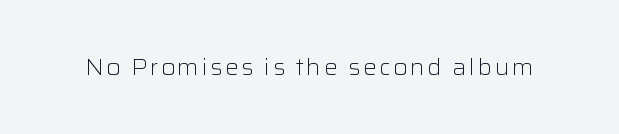
Honestly, there is no underline to notice here at all. This is roman type, the default non-slanted kind. Weight: not bold — regular or lighter.
